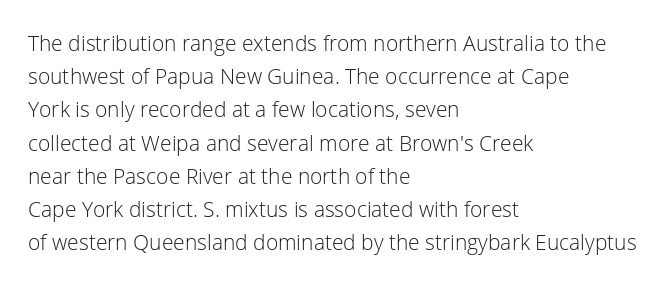
{"italic": "no", "bold": "no", "underline": "no", "align": "left", "line_spacing": "normal", "line_spacing_ratio": 1.58, "letter_spacing": "normal", "letter_spacing_em": 0.0, "glyph_px": 21}
